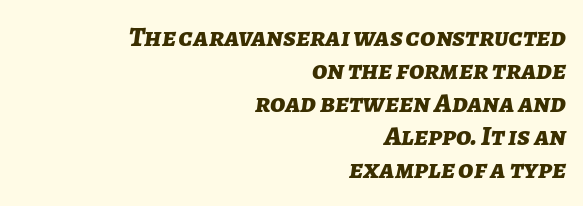
The image shows 28 px bold type, italic (leaning right); set right-aligned, line spacing 1.18x, normal letter spacing, not underlined; low stroke contrast and a medium x-height.
